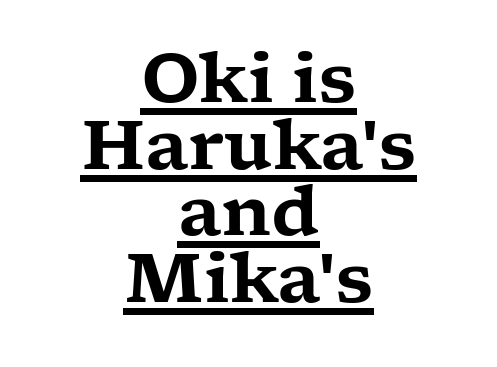
{"serif": "yes", "italic": "no", "width": "wide", "stroke_contrast": "low", "x_height": "medium", "monospaced": "no", "underline": "yes", "align": "center", "line_spacing": "tight", "line_spacing_ratio": 0.98, "letter_spacing": "normal", "letter_spacing_em": 0.0, "glyph_px": 68}
